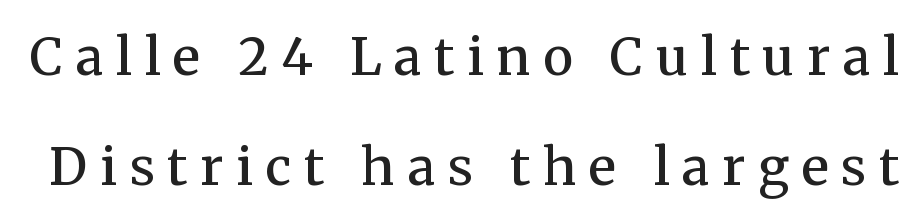
Q: Is the text bold? A: Semi-bold.
Q: Is the text italic (slanted)? A: No, it is upright.
Q: Is the typeface a serif or a sans-serif typeface? A: Serif.
Q: Is the text underlined? A: No.
Q: Is the spacing between letters normal or unusually wide? A: Unusually wide.
Q: Is the spacing between lines tight, normal or loose? A: Loose.
Q: Width (condensed, normal, or wide)? A: Normal.
Q: Stroke contrast? A: Medium.
Q: x-height? A: Medium.
Q: Monospaced? A: No.
